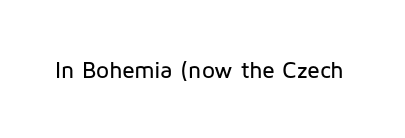
Each word holds together tightly as a unit, with standard inter-letter gaps. Posture: upright roman. The specimen omits any rule beneath the text block's lines.
